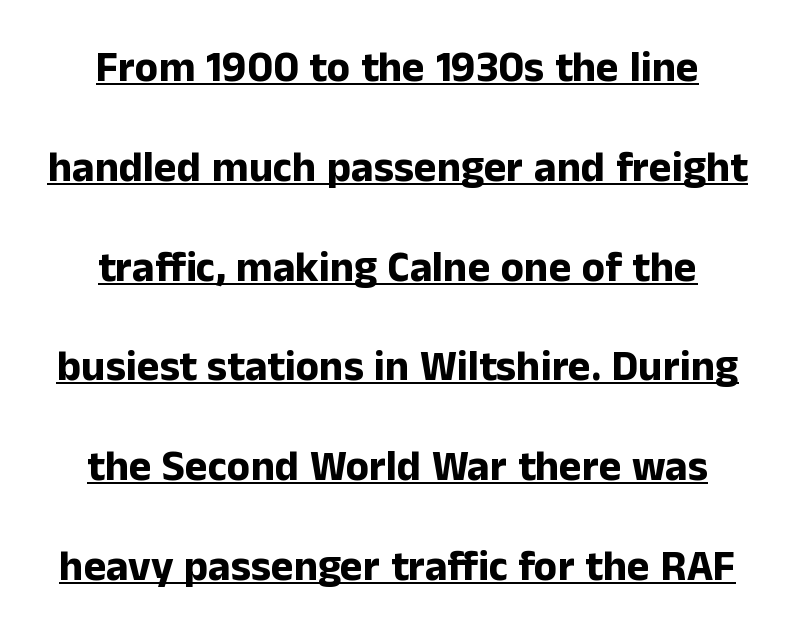
The image shows 43 px bold sans-serif type, upright; set centered, loose line spacing (2.32x), normal letter spacing, underlined; low stroke contrast and a medium x-height.
